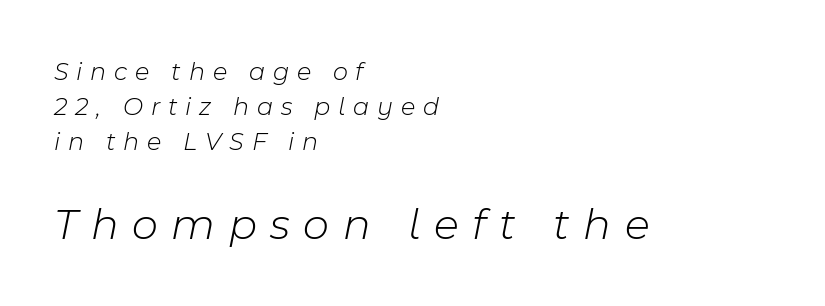
Glyph-to-glyph distance is far greater than everyday printed text. No extra ink here — the face is not bold. You could not count columns in this text — the font is proportionally spaced. Emphasis-style slanted type is in use.
